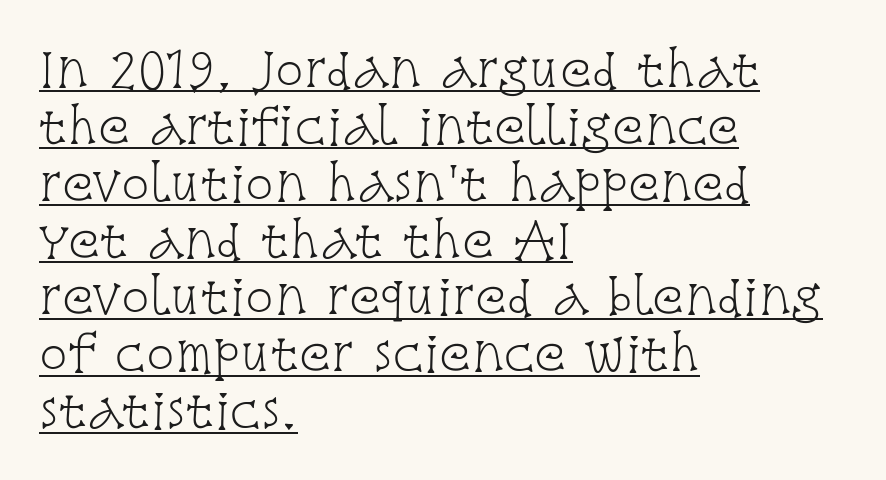
The image shows 47 px light, condensed serif type, upright; set left-aligned, line spacing 1.21x, normal letter spacing, underlined; low stroke contrast and a large x-height.
